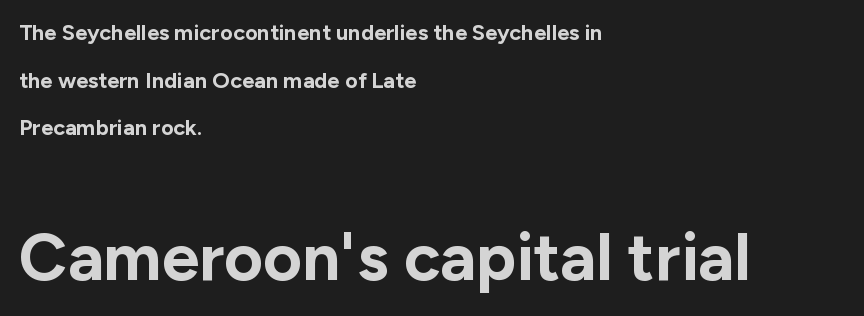
{"serif": "no", "italic": "no", "bold": "yes", "weight": "bold", "width": "normal", "stroke_contrast": "low", "x_height": "medium", "monospaced": "no", "underline": "no", "align": "left", "line_spacing": "loose", "line_spacing_ratio": 2.17, "letter_spacing": "normal", "letter_spacing_em": 0.0, "larger_block": "second", "size_ratio": 3.05, "glyph_px": 67}
